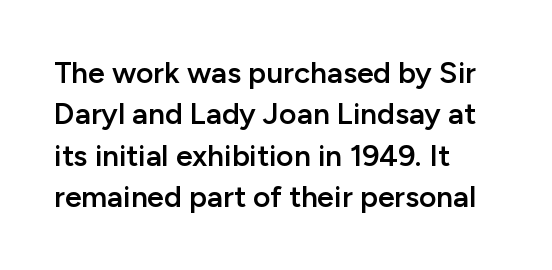
Q: Is the text bold? A: Semi-bold.
Q: Is the text italic (slanted)? A: No, it is upright.
Q: Is the typeface a serif or a sans-serif typeface? A: Sans-serif.
Q: Is the text underlined? A: No.
Q: How is the paragraph aligned? A: Left-aligned.
Q: Is the spacing between letters normal or unusually wide? A: Normal.
Q: Is the spacing between lines tight, normal or loose? A: Normal.
Q: Width (condensed, normal, or wide)? A: Normal.
Q: Stroke contrast? A: Low.
Q: x-height? A: Medium.
Q: Monospaced? A: No.
